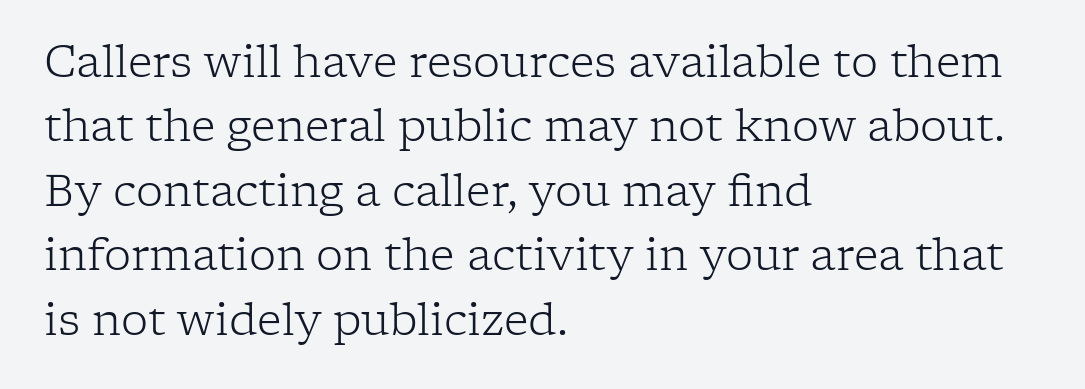
The image shows 43 px light serif type, upright; set left-aligned, normal line spacing (1.5x), normal letter spacing, not underlined; low stroke contrast and a medium x-height.
